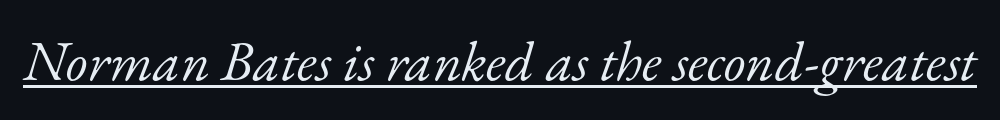
{"serif": "yes", "italic": "yes", "lean": "right", "slant_degrees": 17, "bold": "no", "weight": "light", "width": "normal", "stroke_contrast": "low", "x_height": "small", "monospaced": "no", "underline": "yes", "letter_spacing": "normal", "letter_spacing_em": 0.0, "glyph_px": 56}
